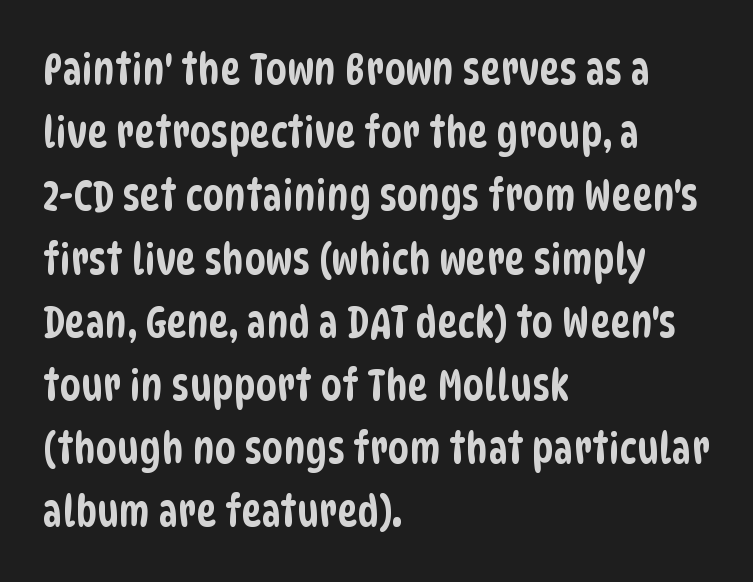
The image shows 43 px condensed sans-serif type; set left-aligned, normal line spacing (1.47x), normal letter spacing, not underlined; low stroke contrast and a large x-height.
